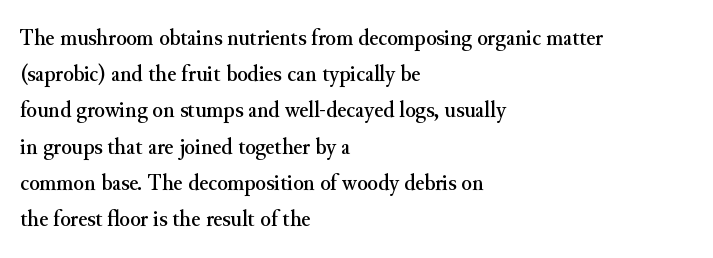
Q: Is the text italic (slanted)? A: No, it is upright.
Q: Is the text underlined? A: No.
Q: How is the paragraph aligned? A: Left-aligned.
Q: Is the spacing between letters normal or unusually wide? A: Normal.
Q: Is the spacing between lines tight, normal or loose? A: Normal.
